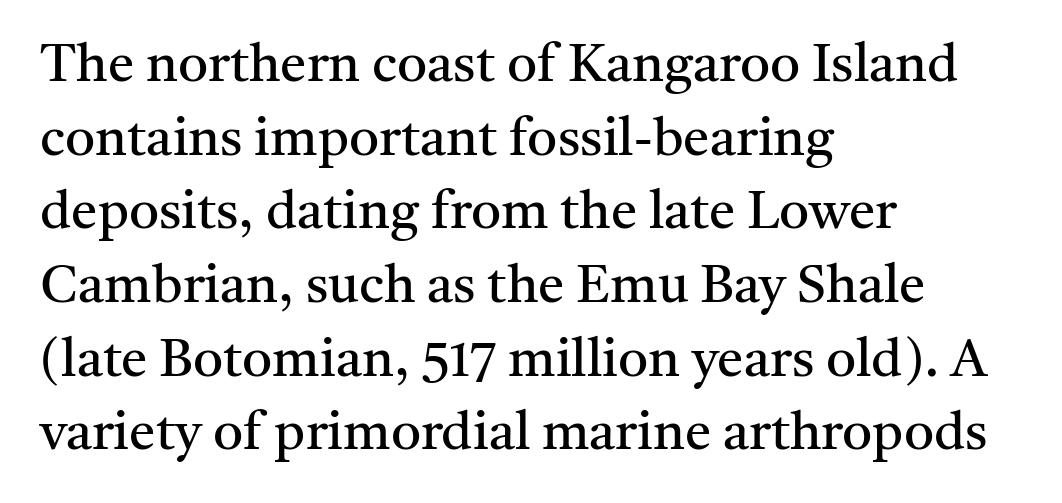
The image shows 53 px regular-weight serif type, upright; set left-aligned, normal line spacing (1.39x), normal letter spacing, not underlined; medium stroke contrast and a medium x-height.
